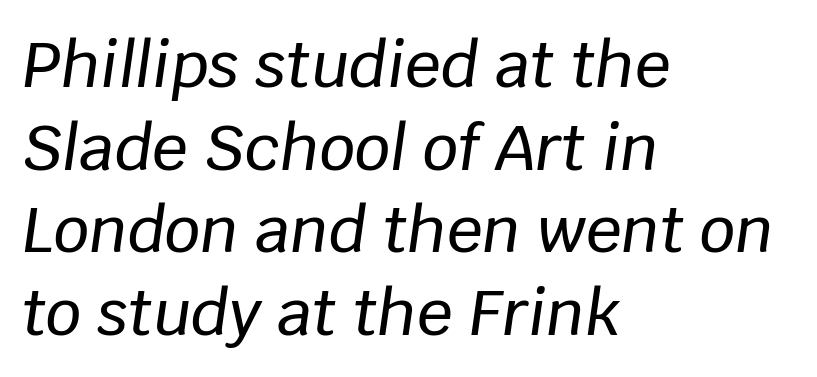
The image shows 63 px text type, italic (leaning right); set left-aligned, normal line spacing (1.31x), normal letter spacing, not underlined; low stroke contrast and a large x-height.
